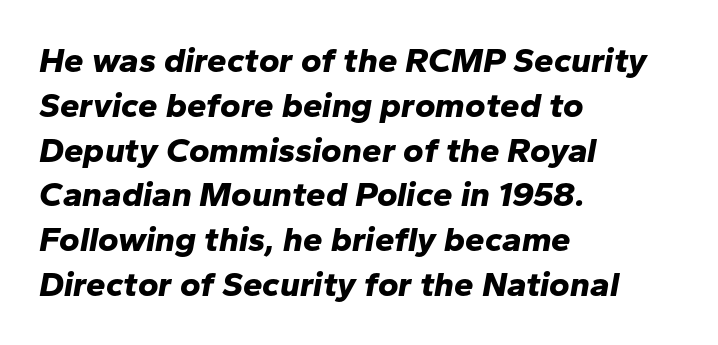
Q: Is the text bold? A: Yes.
Q: Is the text italic (slanted)? A: Yes, it leans right by about 10 degrees.
Q: Is the text underlined? A: No.
Q: How is the paragraph aligned? A: Left-aligned.
Q: Is the spacing between letters normal or unusually wide? A: Normal.
Q: Is the spacing between lines tight, normal or loose? A: Normal.
Q: Width (condensed, normal, or wide)? A: Normal.
Q: Stroke contrast? A: Low.
Q: x-height? A: Medium.
Q: Monospaced? A: No.
